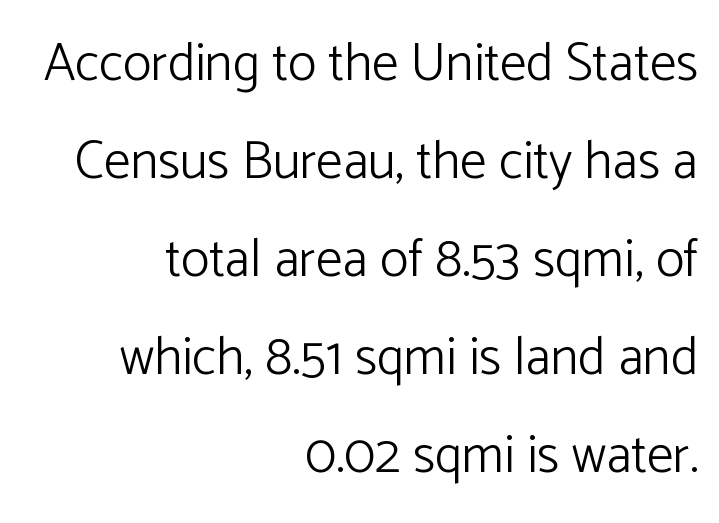
Q: Is the text bold? A: No.
Q: Is the text italic (slanted)? A: No, it is upright.
Q: Is the typeface a serif or a sans-serif typeface? A: Sans-serif.
Q: Is the text underlined? A: No.
Q: How is the paragraph aligned? A: Right-aligned.
Q: Is the spacing between letters normal or unusually wide? A: Normal.
Q: Width (condensed, normal, or wide)? A: Normal.
Q: Stroke contrast? A: Low.
Q: x-height? A: Medium.
Q: Monospaced? A: No.
